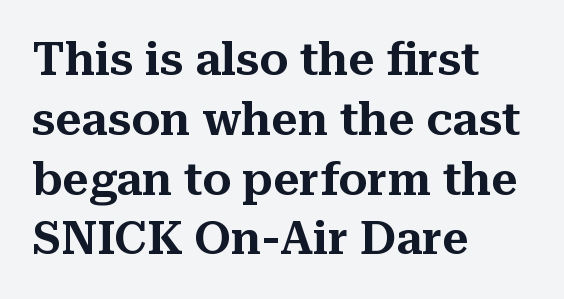
Q: Is the text italic (slanted)? A: No, it is upright.
Q: Is the typeface a serif or a sans-serif typeface? A: Serif.
Q: Is the text underlined? A: No.
Q: How is the paragraph aligned? A: Left-aligned.
Q: Is the spacing between letters normal or unusually wide? A: Normal.
Q: Is the spacing between lines tight, normal or loose? A: Normal.
Q: Width (condensed, normal, or wide)? A: Normal.
Q: Stroke contrast? A: Medium.
Q: x-height? A: Medium.
Q: Monospaced? A: No.
